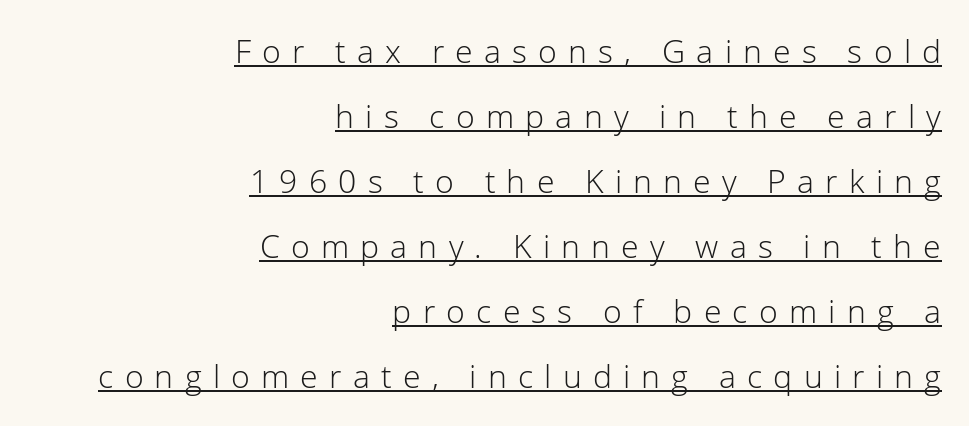
The image shows 32 px light sans-serif type, upright; set right-aligned, loose line spacing (2.03x), unusually wide letter spacing (+0.35 em), underlined; low stroke contrast and a medium x-height.
